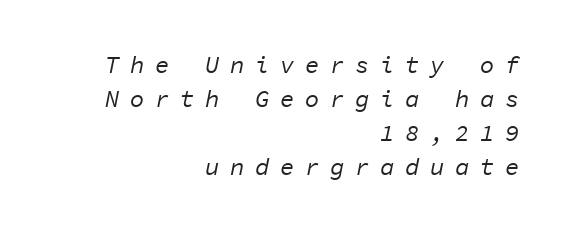
The image shows 24 px text type, italic (leaning right); set right-aligned, normal line spacing (1.42x), unusually wide letter spacing (+0.44 em), not underlined.
